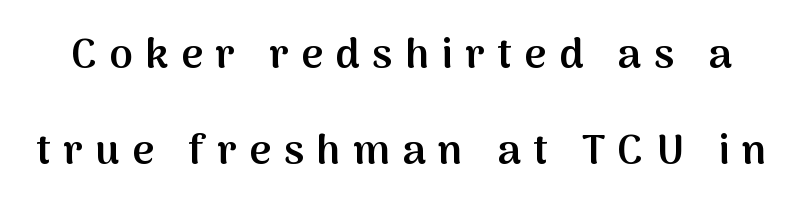
Q: Is the text bold? A: Semi-bold.
Q: Is the text italic (slanted)? A: No, it is upright.
Q: Is the typeface a serif or a sans-serif typeface? A: Sans-serif.
Q: Is the text underlined? A: No.
Q: Is the spacing between letters normal or unusually wide? A: Unusually wide.
Q: Is the spacing between lines tight, normal or loose? A: Loose.
Q: Width (condensed, normal, or wide)? A: Normal.
Q: Stroke contrast? A: Medium.
Q: x-height? A: Medium.
Q: Monospaced? A: No.
